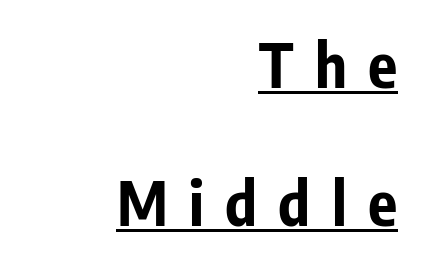
{"serif": "no", "italic": "no", "bold": "yes", "weight": "bold", "width": "condensed", "stroke_contrast": "low", "x_height": "medium", "monospaced": "no", "underline": "yes", "align": "right", "line_spacing": "loose", "line_spacing_ratio": 2.26, "letter_spacing": "wide", "letter_spacing_em": 0.35, "glyph_px": 61}
